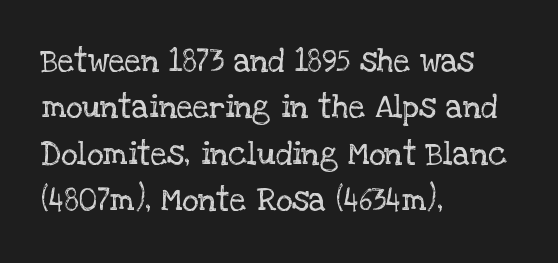
What stands out about the letter spacing? Nothing — it is the standard amount. This sample is left-justified, so line endings fall wherever the words run out. Classification — serif. Quick note: not italic, upright. These lines are rendered in a variable-pitch font.
